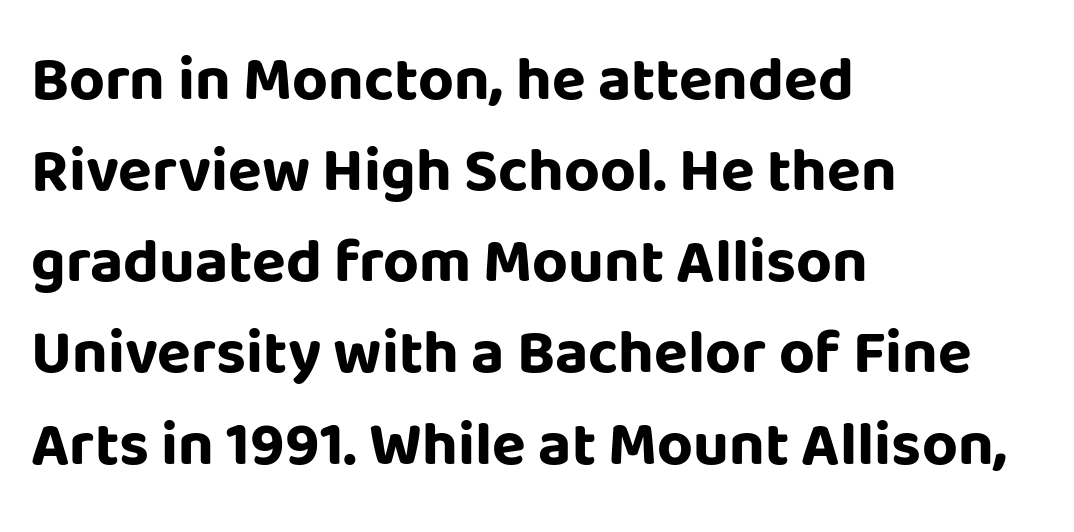
Q: Is the text bold? A: Yes.
Q: Is the text italic (slanted)? A: No, it is upright.
Q: Is the typeface a serif or a sans-serif typeface? A: Sans-serif.
Q: Is the text underlined? A: No.
Q: How is the paragraph aligned? A: Left-aligned.
Q: Is the spacing between letters normal or unusually wide? A: Normal.
Q: Is the spacing between lines tight, normal or loose? A: Normal.
Q: Width (condensed, normal, or wide)? A: Normal.
Q: Stroke contrast? A: Low.
Q: x-height? A: Large.
Q: Monospaced? A: No.
